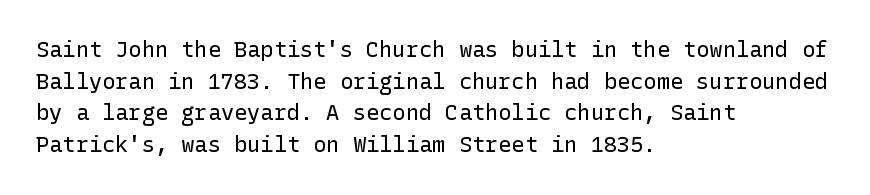
Ordinary non-slanted type is in use. Whoever set this chose a conventional vertical rhythm. Nothing unusual about the tracking: characters are spaced as the font intends. Every row of glyphs begins at an identical x-position on the left.
